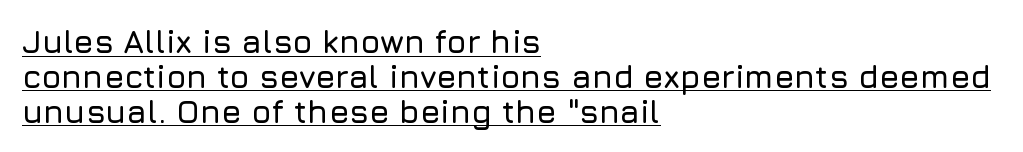
The image shows 32 px sans-serif type, upright; set left-aligned, tight line spacing (1.09x), normal letter spacing, underlined; low stroke contrast and a medium x-height.
